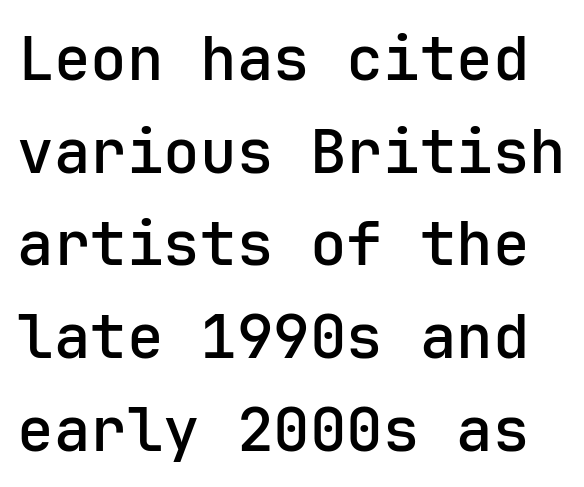
The image shows 61 px sans-serif type, upright, monospaced; set normal line spacing (1.52x), normal letter spacing, not underlined; low stroke contrast and a medium x-height.
